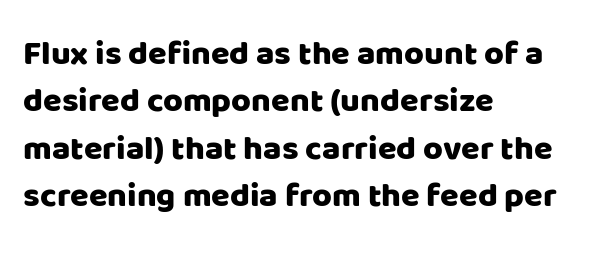
The image shows 34 px sans-serif type, upright; set left-aligned, normal line spacing (1.39x), normal letter spacing, not underlined; low stroke contrast and a large x-height.
